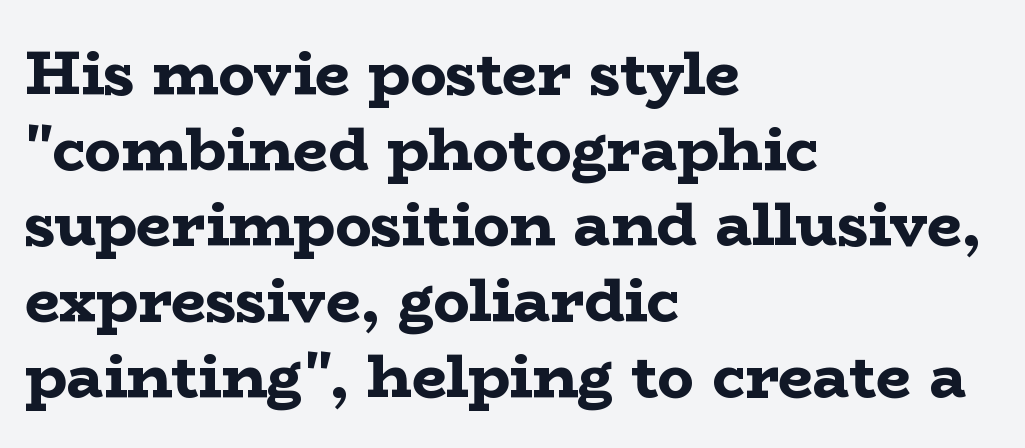
Typesetter's note: full bold, strokes at maximum text heaviness. The letters advance in unequal steps, a hallmark of proportional type. In terms of posture, this sample is upright. Short and long lines alike share a common starting point at left. I'd call this a serif setting — the letters wear small feet.
